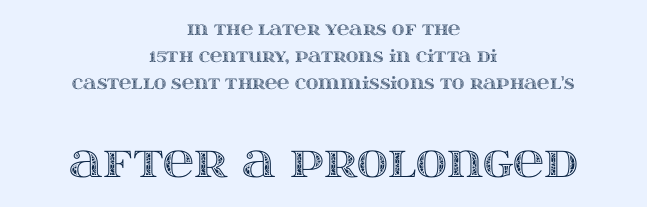
The image shows 43 px wide type, upright; set centered, normal line spacing (1.6x), normal letter spacing, not underlined; the second (bottom) block is 2.53x larger; a large x-height.
